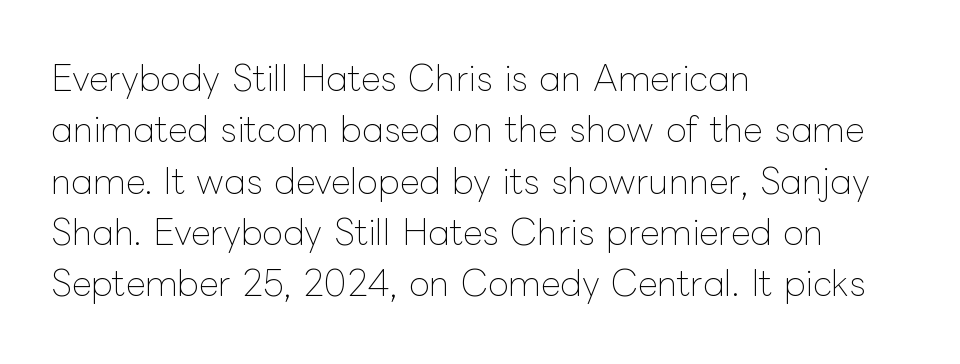
{"italic": "no", "bold": "no", "weight": "thin", "width": "normal", "stroke_contrast": "low", "x_height": "medium", "monospaced": "no", "underline": "no", "align": "left", "line_spacing": "normal", "line_spacing_ratio": 1.51, "letter_spacing": "normal", "letter_spacing_em": 0.0, "glyph_px": 34}
